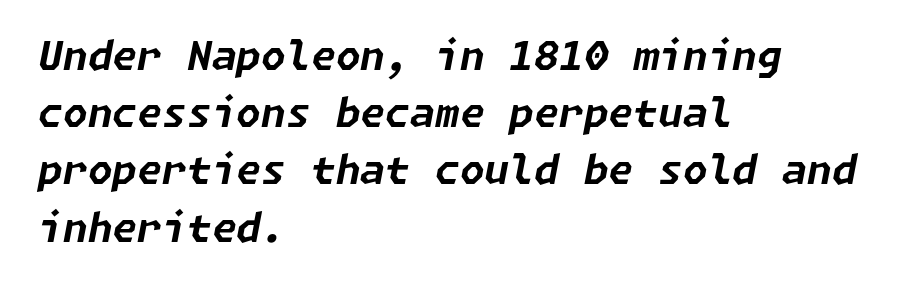
{"italic": "yes", "lean": "right", "slant_degrees": 11, "bold": "yes", "weight": "bold", "width": "normal", "stroke_contrast": "low", "x_height": "medium", "underline": "no", "align": "left", "line_spacing": "normal", "line_spacing_ratio": 1.43, "letter_spacing": "normal", "letter_spacing_em": 0.0, "glyph_px": 40}
